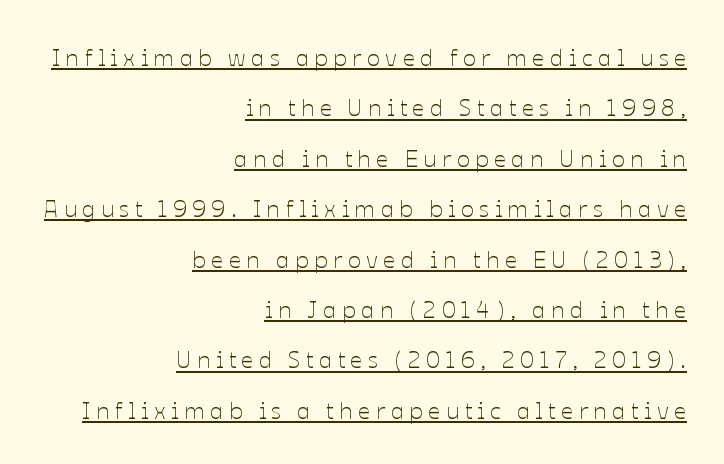
The rendering anchors every line to the right-hand side. Posture: vertical. Vertical stems look standard width or narrower in stroke. Words appear elongated and porous because spacing is wide. Decoration check: the copy is underlined. Is there much room between lines? Yes — plenty of vertical air separates them.
